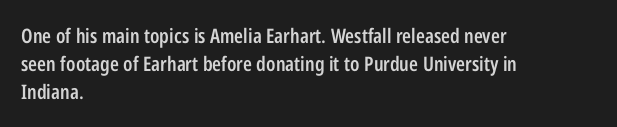
The image shows 20 px text type, upright; set left-aligned, normal line spacing (1.41x), normal letter spacing, not underlined.
